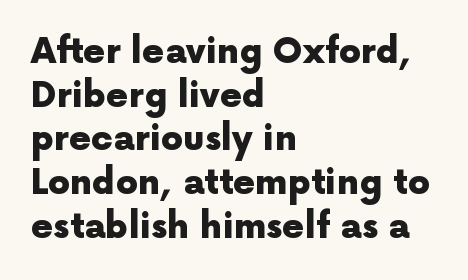
{"serif": "no", "italic": "no", "bold": "yes", "weight": "heavy", "width": "normal", "x_height": "medium", "monospaced": "no", "underline": "no", "align": "left", "line_spacing": "normal", "line_spacing_ratio": 1.25, "letter_spacing": "normal", "letter_spacing_em": 0.0, "glyph_px": 35}
